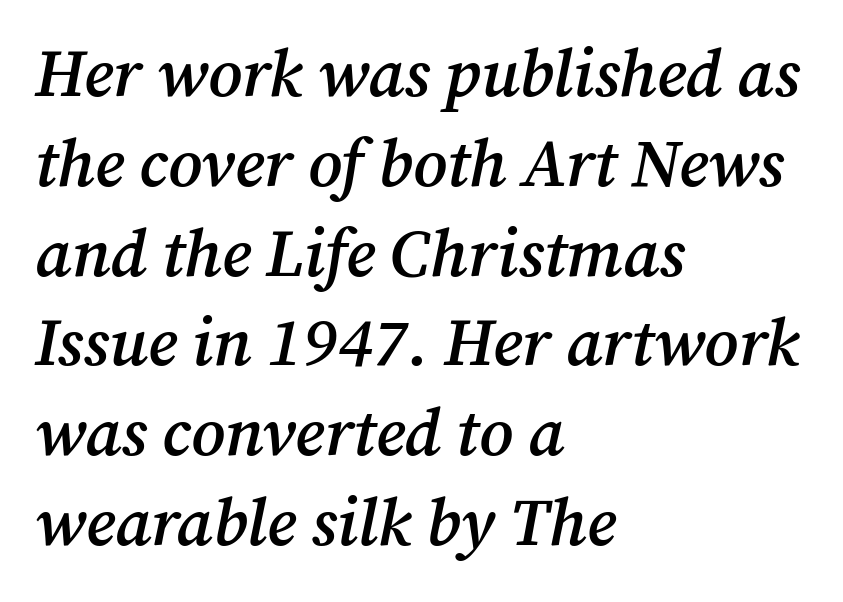
Observe the serifs anchoring each vertical stroke in this sample. Each new line begins a customary step beneath the previous one. The gap between lines stays unmarked. These lines were composed using italics.
